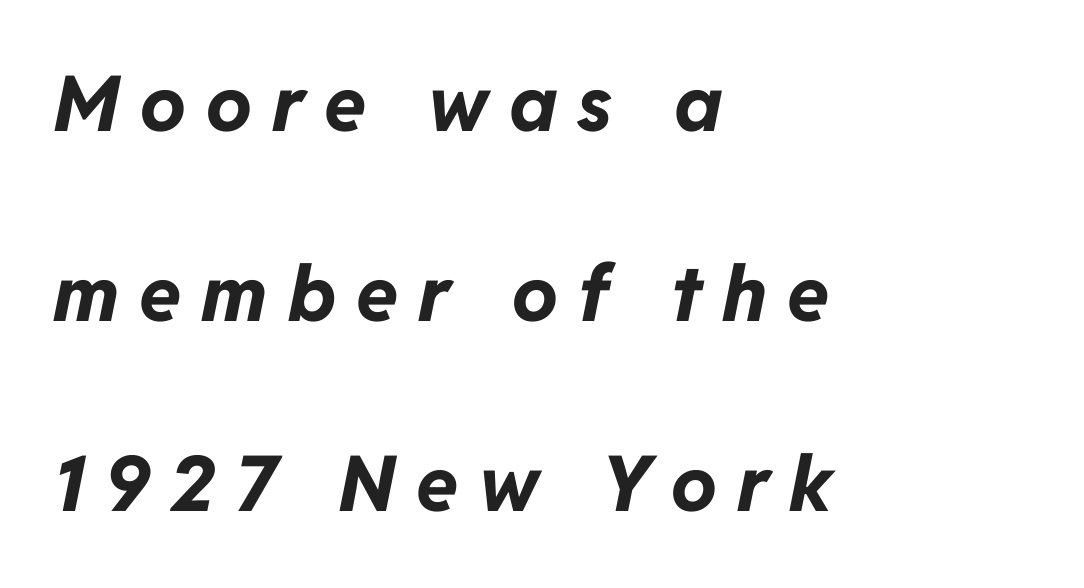
Q: Is the text bold? A: Yes.
Q: Is the text italic (slanted)? A: Yes, it leans right by about 11 degrees.
Q: Is the text underlined? A: No.
Q: How is the paragraph aligned? A: Left-aligned.
Q: Is the spacing between letters normal or unusually wide? A: Unusually wide.
Q: Is the spacing between lines tight, normal or loose? A: Loose.
Q: Width (condensed, normal, or wide)? A: Normal.
Q: Stroke contrast? A: Low.
Q: x-height? A: Medium.
Q: Monospaced? A: No.
